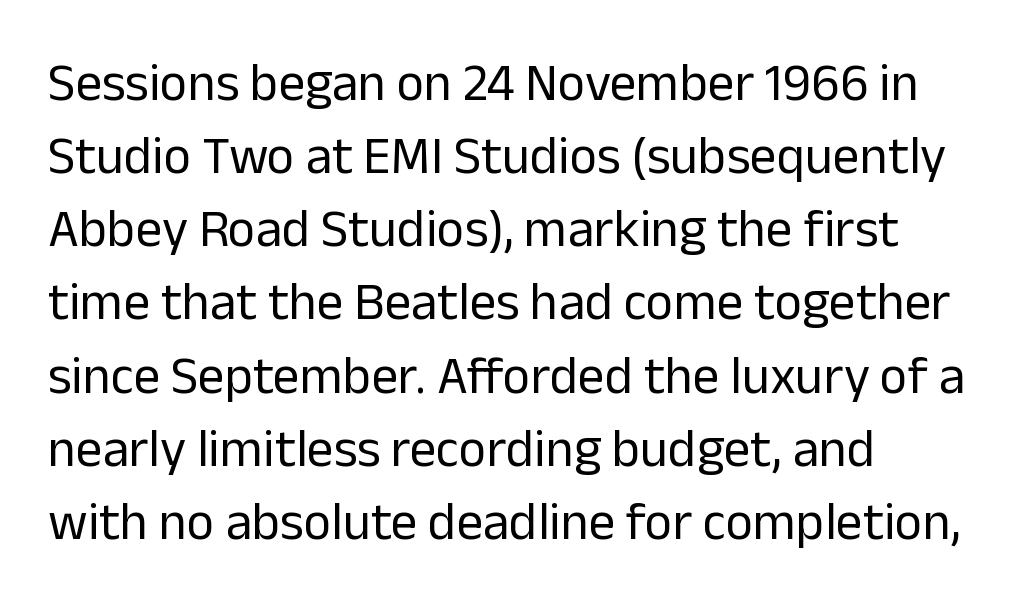
Unmarked baselines from the first word to the last. Evenly set lines give the paragraph a standard silhouette. Type style note: lacks serifs. Style check: upright. Summary of weight: not heavy and not bold. These lines are rendered in a variable-pitch font.
